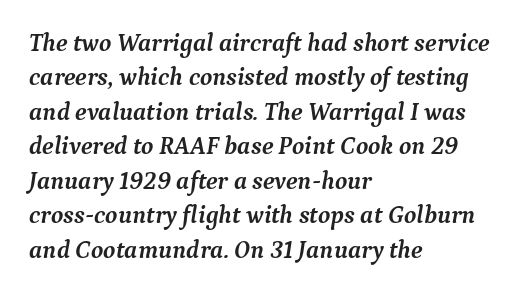
The image shows 25 px bold type, italic (leaning right); set left-aligned, normal line spacing (1.38x), normal letter spacing, not underlined.
